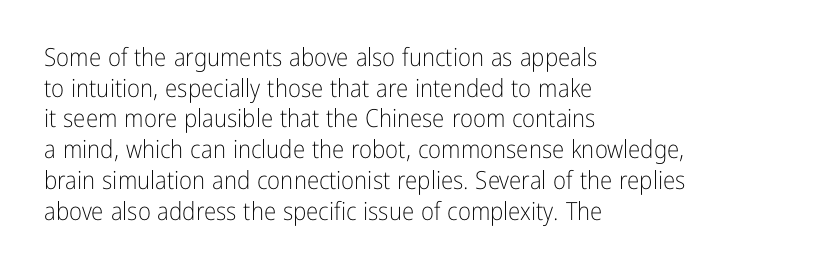
The image shows 25 px text type, upright; set left-aligned, line spacing 1.23x, normal letter spacing, not underlined.
